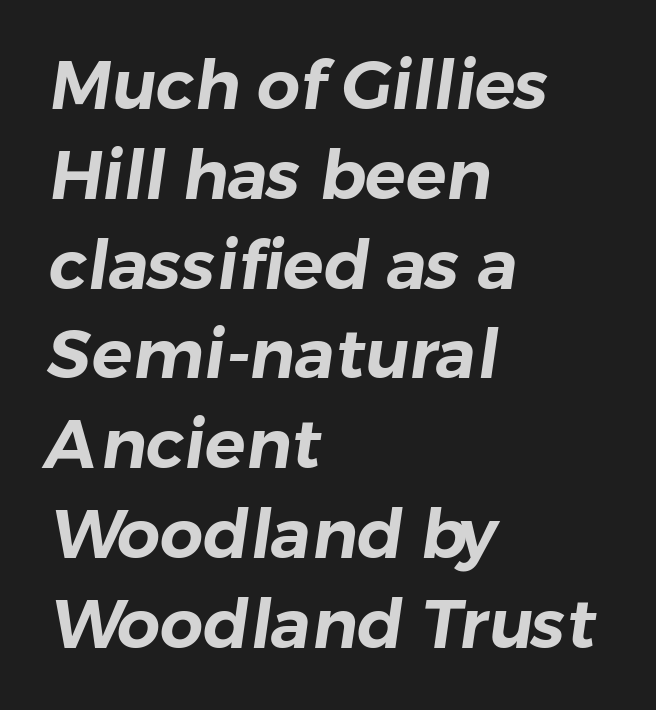
{"serif": "no", "width": "normal", "stroke_contrast": "low", "x_height": "medium", "monospaced": "no", "underline": "no", "align": "left", "line_spacing": "normal", "line_spacing_ratio": 1.32, "letter_spacing": "normal", "letter_spacing_em": 0.0, "glyph_px": 68}
